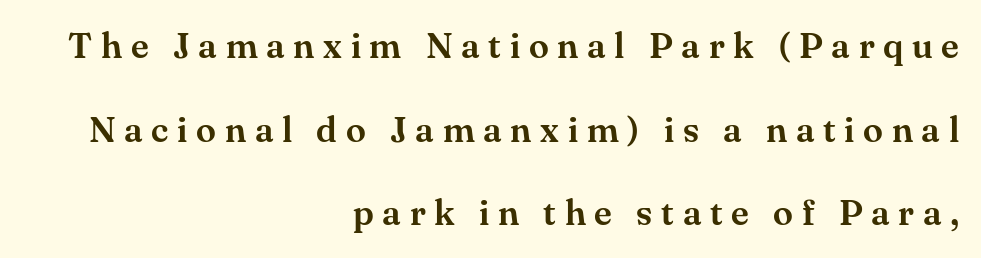
Q: Is the text italic (slanted)? A: No, it is upright.
Q: Is the typeface a serif or a sans-serif typeface? A: Serif.
Q: Is the text underlined? A: No.
Q: How is the paragraph aligned? A: Right-aligned.
Q: Is the spacing between letters normal or unusually wide? A: Unusually wide.
Q: Is the spacing between lines tight, normal or loose? A: Loose.
Q: Width (condensed, normal, or wide)? A: Normal.
Q: Stroke contrast? A: Medium.
Q: x-height? A: Small.
Q: Monospaced? A: No.
